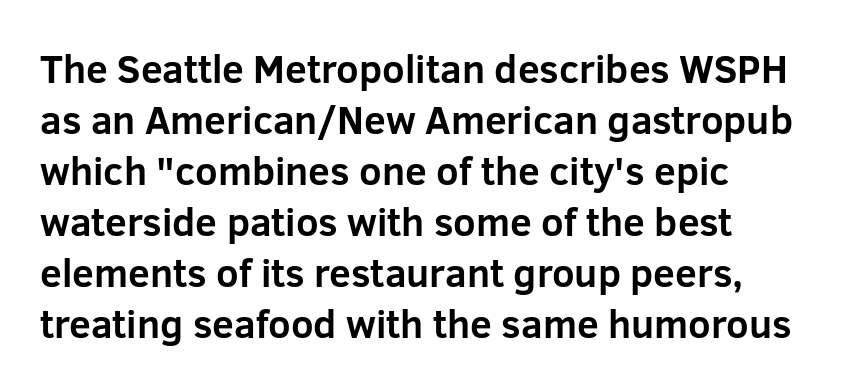
{"serif": "no", "italic": "no", "bold": "yes", "weight": "bold", "width": "normal", "stroke_contrast": "low", "x_height": "medium", "monospaced": "no", "underline": "no", "align": "left", "line_spacing": "normal", "line_spacing_ratio": 1.31, "letter_spacing": "normal", "letter_spacing_em": 0.0, "glyph_px": 39}
